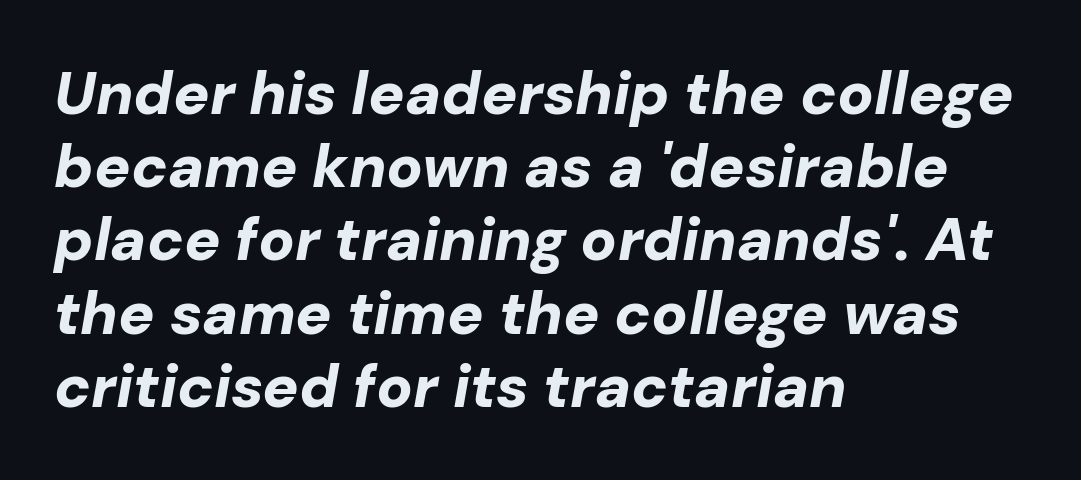
Q: Is the text bold? A: Yes.
Q: Is the text italic (slanted)? A: Yes, it leans right by about 10 degrees.
Q: Is the text underlined? A: No.
Q: How is the paragraph aligned? A: Left-aligned.
Q: Is the spacing between letters normal or unusually wide? A: Normal.
Q: Width (condensed, normal, or wide)? A: Normal.
Q: Stroke contrast? A: Low.
Q: x-height? A: Medium.
Q: Monospaced? A: No.
